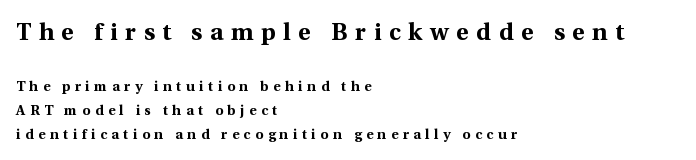
Visually the block forms a straight wall on the left and a jagged coastline on the right. The initial chunk of copy outweighs the following chunk in type size. The face used here is rendered with a markedly widened letterfit. Emphasis by weight is at full strength: bold. Check under the words: just untouched page. A roman cut, with each character standing at attention.
